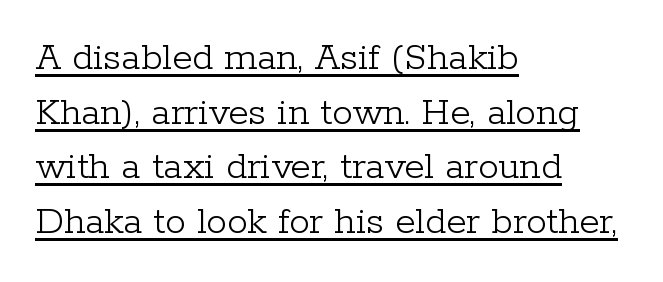
A typesetter would call this zero additional tracking. Character widths vary here, with narrow letters taking less room than wide ones. Underlining? Definitely there. The lines sit at an ordinary, default distance from one another. The characters display serif detailing at their extremities. Tall strokes in this sample are plumb rather than angled.
